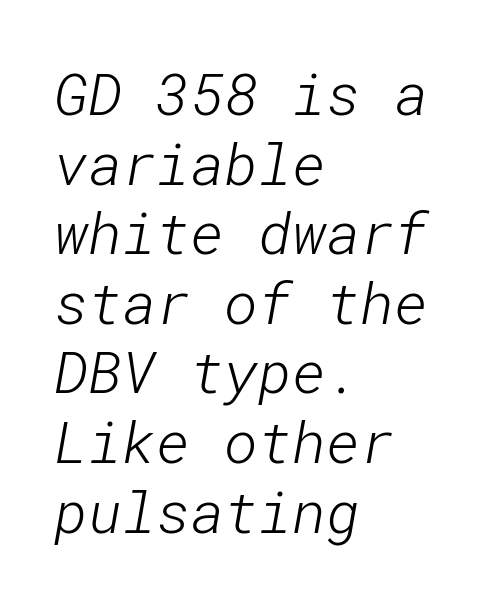
{"serif": "no", "bold": "no", "weight": "light", "width": "normal", "stroke_contrast": "low", "x_height": "medium", "underline": "no", "align": "left", "line_spacing_ratio": 1.2, "letter_spacing": "normal", "letter_spacing_em": 0.0, "glyph_px": 58}
